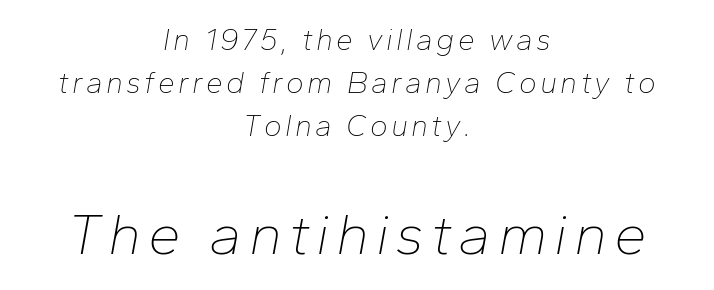
Q: Is the text bold? A: No.
Q: Is the text italic (slanted)? A: Yes, it leans right by about 10 degrees.
Q: Is the text underlined? A: No.
Q: How is the paragraph aligned? A: Centered.
Q: Is the spacing between lines tight, normal or loose? A: Normal.
Q: Which block of text is set in a larger size, the first (top) or the second (bottom)? A: The second (bottom) one.
Q: Width (condensed, normal, or wide)? A: Normal.
Q: Stroke contrast? A: Low.
Q: x-height? A: Medium.
Q: Monospaced? A: No.
